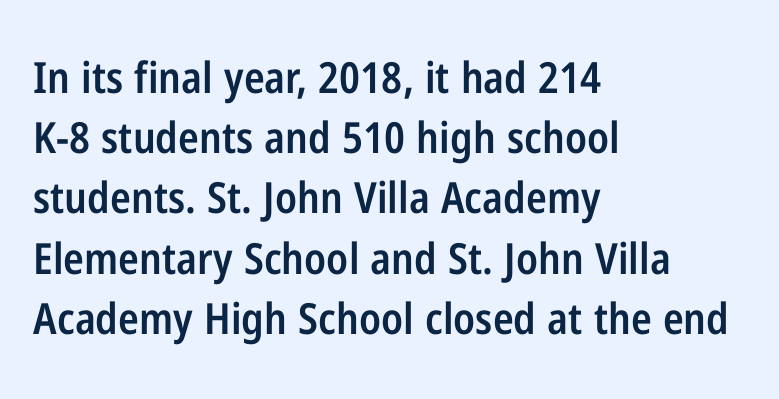
The image shows 43 px semibold, condensed sans-serif type, upright; set left-aligned, normal line spacing (1.4x), normal letter spacing, not underlined; low stroke contrast and a medium x-height.
